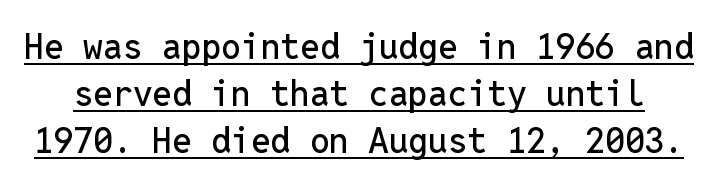
Q: Is the text italic (slanted)? A: No, it is upright.
Q: Is the typeface a serif or a sans-serif typeface? A: Sans-serif.
Q: Is the text underlined? A: Yes.
Q: Is the spacing between letters normal or unusually wide? A: Normal.
Q: Is the spacing between lines tight, normal or loose? A: Normal.
Q: Width (condensed, normal, or wide)? A: Normal.
Q: Stroke contrast? A: Low.
Q: x-height? A: Medium.
Q: Monospaced? A: Yes.
